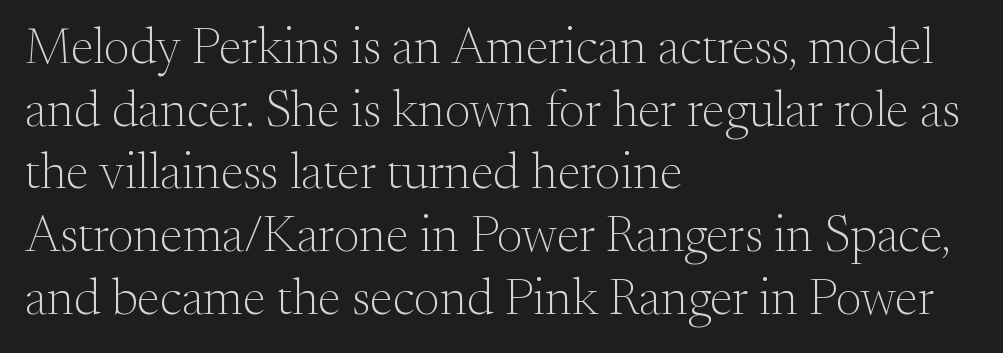
Type without underlining. Is the block centered? No — it sits flush against the left margin. Looks like regular typesetting: each glyph gets only the width it needs. The type family on display is of the serif kind. Standard letterfit; no display-style spreading of the glyphs.
